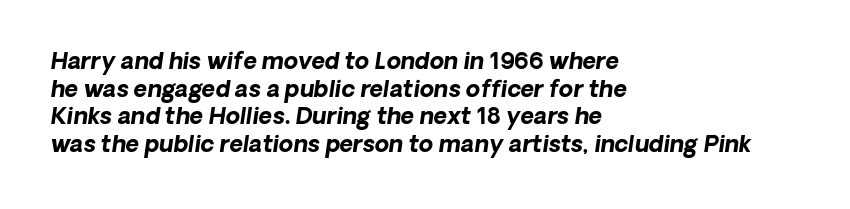
{"italic": "yes", "lean": "right", "slant_degrees": 8, "bold": "yes", "underline": "no", "align": "left", "line_spacing_ratio": 1.2, "letter_spacing": "normal", "letter_spacing_em": 0.0, "glyph_px": 23}
